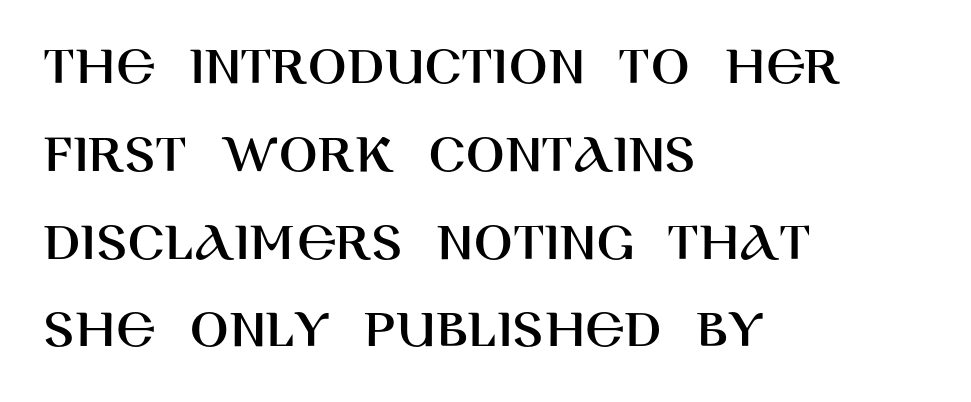
The image shows 57 px sans-serif type, upright; set left-aligned, normal line spacing (1.54x), normal letter spacing, not underlined; high stroke contrast and a large x-height.
